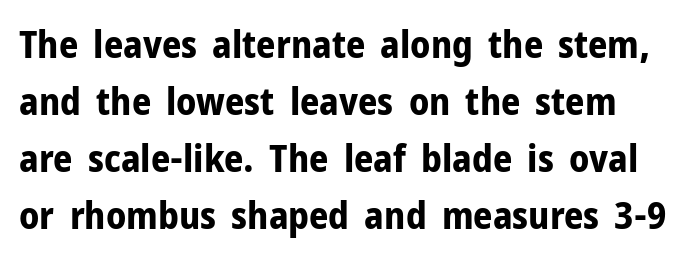
{"serif": "no", "italic": "no", "bold": "yes", "weight": "bold", "width": "normal", "stroke_contrast": "low", "x_height": "medium", "monospaced": "no", "underline": "no", "line_spacing": "normal", "line_spacing_ratio": 1.5, "letter_spacing": "normal", "letter_spacing_em": 0.0, "glyph_px": 38}
